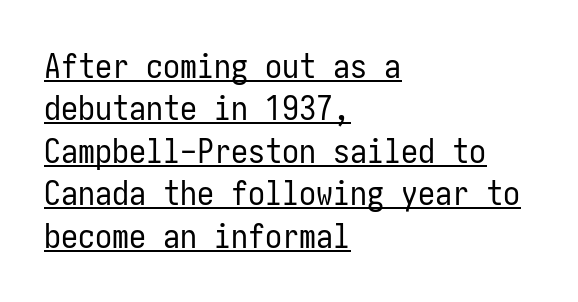
The image shows 34 px regular-weight, condensed sans-serif type, upright; set left-aligned, normal line spacing (1.25x), normal letter spacing, underlined; low stroke contrast and a medium x-height.
